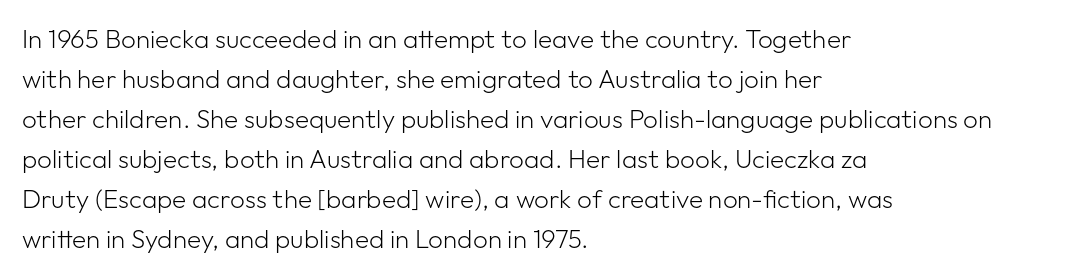
{"italic": "no", "bold": "no", "underline": "no", "align": "left", "line_spacing": "normal", "line_spacing_ratio": 1.54, "letter_spacing": "normal", "letter_spacing_em": 0.0, "glyph_px": 26}
